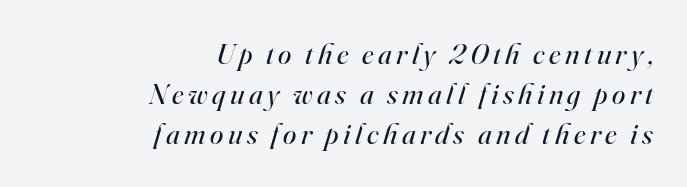
Q: Is the text bold? A: No.
Q: Is the text italic (slanted)? A: Yes, it leans right by about 16 degrees.
Q: Is the typeface a serif or a sans-serif typeface? A: Serif.
Q: Is the text underlined? A: No.
Q: How is the paragraph aligned? A: Right-aligned.
Q: Is the spacing between lines tight, normal or loose? A: Normal.
Q: Width (condensed, normal, or wide)? A: Normal.
Q: Stroke contrast? A: High.
Q: x-height? A: Small.
Q: Monospaced? A: No.
